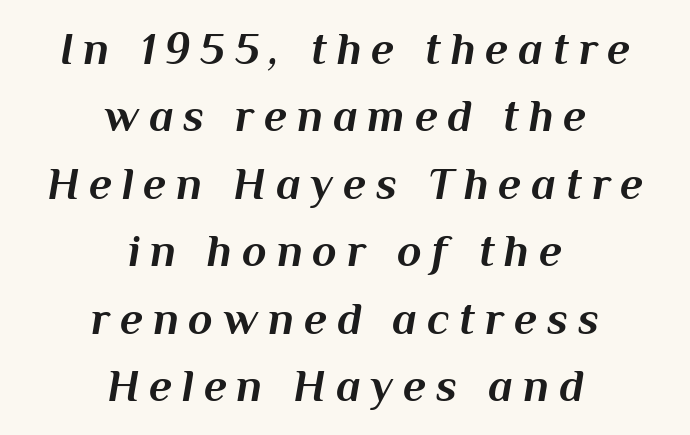
Q: Is the text bold? A: Yes.
Q: Is the text italic (slanted)? A: Yes, it leans right by about 10 degrees.
Q: Is the text underlined? A: No.
Q: How is the paragraph aligned? A: Centered.
Q: Is the spacing between letters normal or unusually wide? A: Unusually wide.
Q: Is the spacing between lines tight, normal or loose? A: Normal.
Q: Width (condensed, normal, or wide)? A: Normal.
Q: Stroke contrast? A: Medium.
Q: x-height? A: Medium.
Q: Monospaced? A: No.
